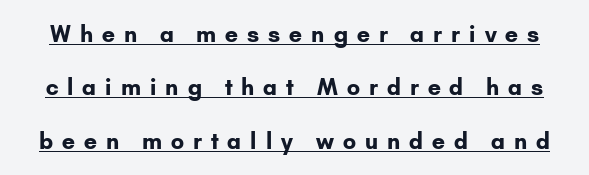
Interline gaps are noticeably wide in this sample. The tracking reads as deliberately expanded to a designer's eye. Strong, thick strokes mark this as bold type. Students, observe the line beneath the letters — that is underlining. Posture: upright roman.
